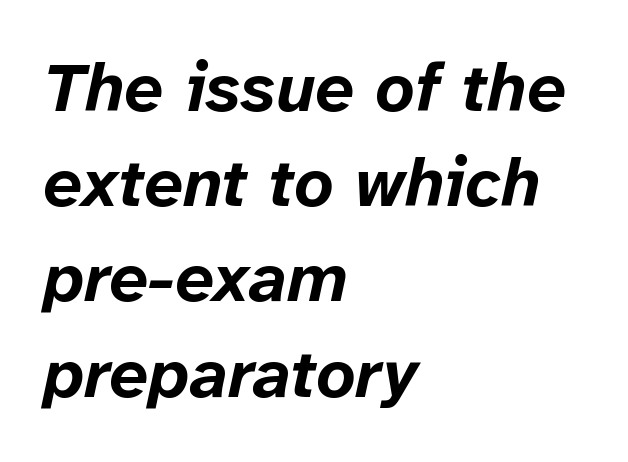
{"italic": "yes", "lean": "right", "slant_degrees": 12, "bold": "yes", "weight": "bold", "width": "normal", "stroke_contrast": "low", "x_height": "medium", "monospaced": "no", "underline": "no", "align": "left", "line_spacing": "normal", "line_spacing_ratio": 1.38, "letter_spacing": "normal", "letter_spacing_em": 0.0, "glyph_px": 69}
